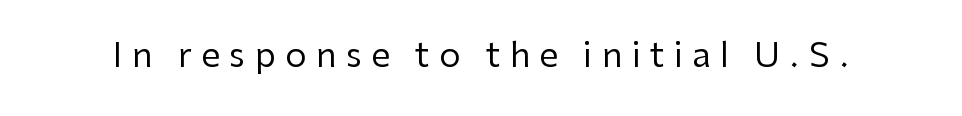
The image shows 34 px regular-weight sans-serif type, upright; set unusually wide letter spacing (+0.27 em), not underlined; low stroke contrast and a medium x-height.
